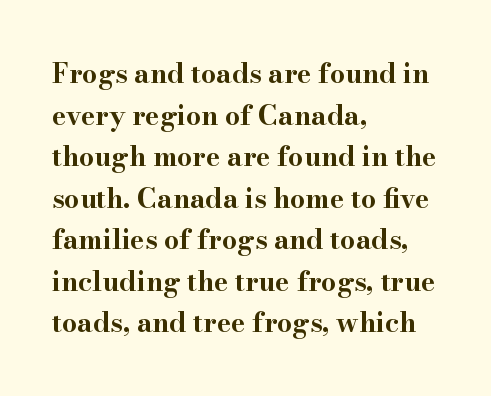
This sample keeps an unexceptional amount of space between lines. Which margin do the lines hug? The left one — the right edge is uneven. The specimen omits any rule beneath the text block's lines. Students, note that the glyphs here touch the page at normal intervals. This is heavy type, rendered in bold.
